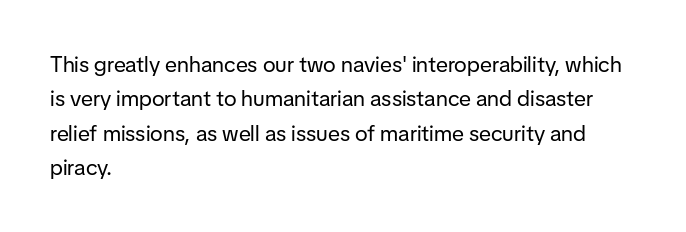
The image shows 22 px text type, upright; set left-aligned, normal line spacing (1.56x), normal letter spacing, not underlined.
